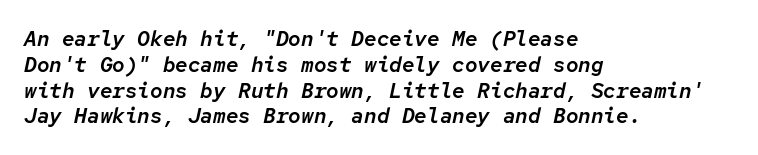
Q: Is the text italic (slanted)? A: Yes, it leans right by about 12 degrees.
Q: Is the text underlined? A: No.
Q: How is the paragraph aligned? A: Left-aligned.
Q: Is the spacing between letters normal or unusually wide? A: Normal.
